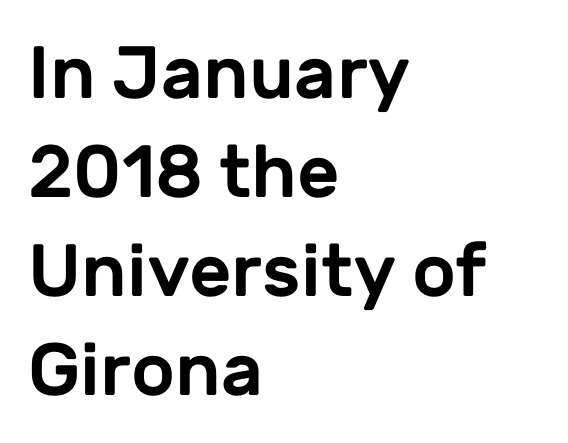
The image shows 74 px sans-serif type, upright; set left-aligned, normal line spacing (1.34x), normal letter spacing, not underlined; low stroke contrast and a medium x-height.
